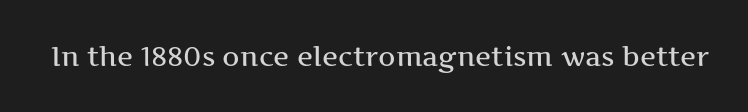
{"italic": "no", "underline": "no", "letter_spacing": "normal", "letter_spacing_em": 0.0, "glyph_px": 27}
